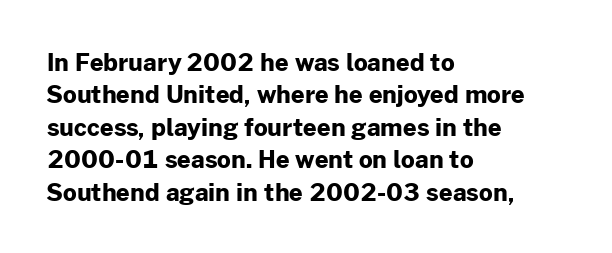
The image shows 24 px bold type, upright; set left-aligned, normal line spacing (1.35x), normal letter spacing, not underlined.
